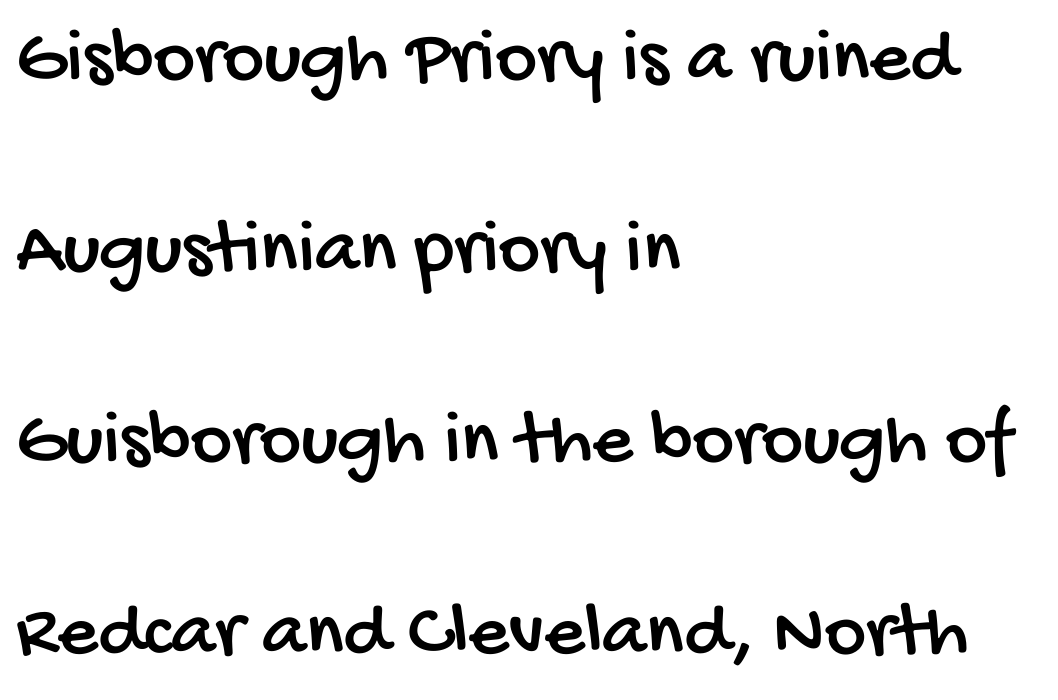
{"serif": "no", "width": "condensed", "stroke_contrast": "low", "x_height": "large", "monospaced": "no", "underline": "no", "align": "left", "line_spacing": "loose", "line_spacing_ratio": 2.42, "letter_spacing": "normal", "letter_spacing_em": 0.0, "glyph_px": 79}
